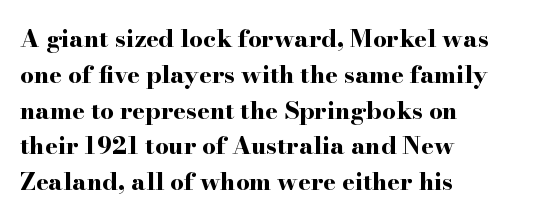
The image shows 24 px bold type, upright; set left-aligned, normal line spacing (1.49x), normal letter spacing, not underlined.
